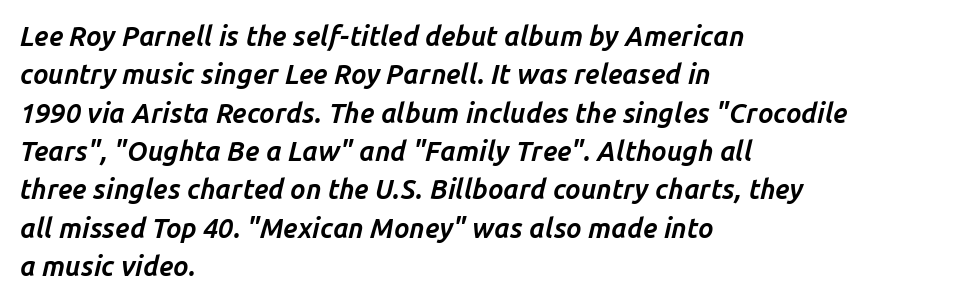
Q: Is the text bold? A: Yes.
Q: Is the text italic (slanted)? A: Yes, it leans right by about 14 degrees.
Q: Is the text underlined? A: No.
Q: How is the paragraph aligned? A: Left-aligned.
Q: Is the spacing between letters normal or unusually wide? A: Normal.
Q: Is the spacing between lines tight, normal or loose? A: Normal.
